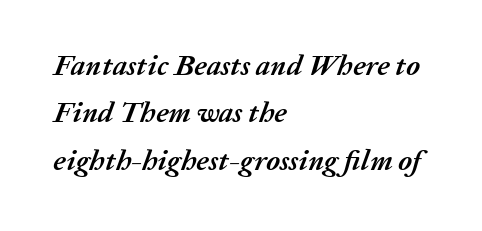
Q: Is the text bold? A: Yes.
Q: Is the text italic (slanted)? A: Yes, it leans right by about 20 degrees.
Q: Is the text underlined? A: No.
Q: How is the paragraph aligned? A: Left-aligned.
Q: Is the spacing between letters normal or unusually wide? A: Normal.
Q: Is the spacing between lines tight, normal or loose? A: Normal.
Q: Width (condensed, normal, or wide)? A: Normal.
Q: Stroke contrast? A: Medium.
Q: x-height? A: Medium.
Q: Monospaced? A: No.
